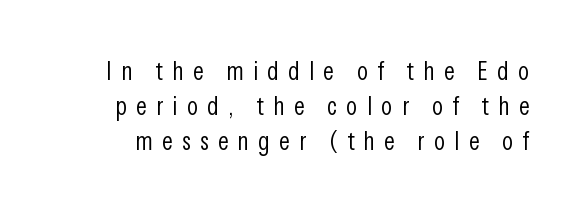
Q: Is the text bold? A: No.
Q: Is the text italic (slanted)? A: No, it is upright.
Q: Is the text underlined? A: No.
Q: Is the spacing between letters normal or unusually wide? A: Unusually wide.
Q: Is the spacing between lines tight, normal or loose? A: Normal.
